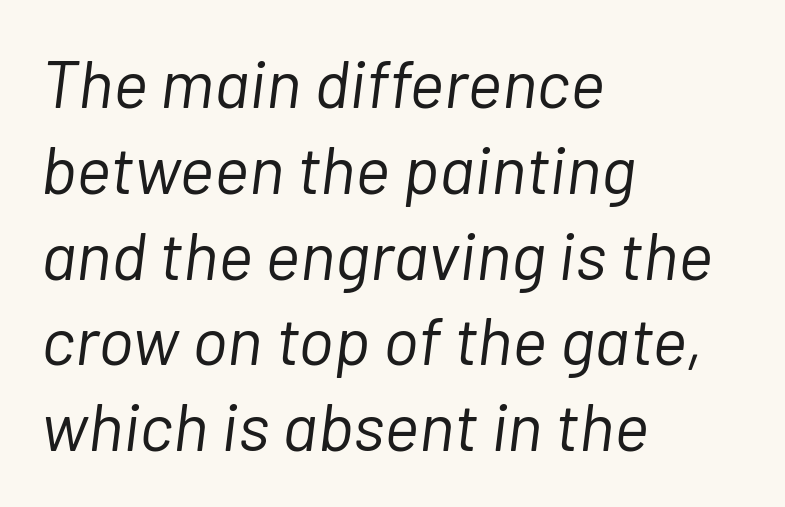
{"italic": "yes", "lean": "right", "slant_degrees": 7, "bold": "no", "weight": "light", "width": "normal", "stroke_contrast": "low", "x_height": "medium", "monospaced": "no", "underline": "no", "align": "left", "line_spacing": "normal", "line_spacing_ratio": 1.28, "letter_spacing": "normal", "letter_spacing_em": 0.0, "glyph_px": 67}
